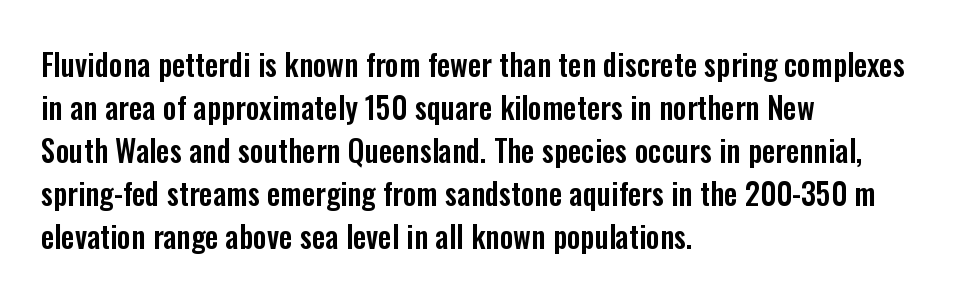
Do the characters align in a grid? No, the font is proportional. A normal amount of white space separates one row of letters from the next. Glyph-to-glyph distance matches everyday printed text. Layout note: lines flush left. Posture: vertical.
